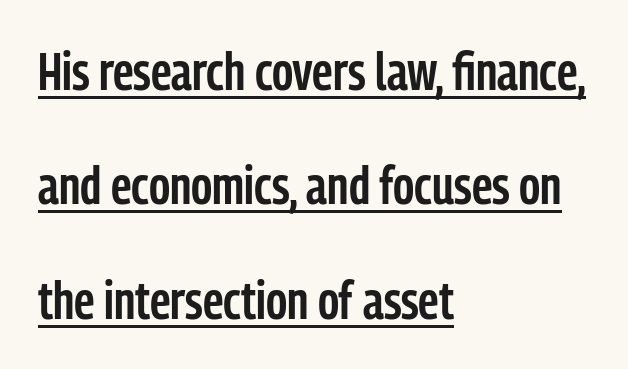
Q: Is the text bold? A: Semi-bold.
Q: Is the text italic (slanted)? A: No, it is upright.
Q: Is the typeface a serif or a sans-serif typeface? A: Sans-serif.
Q: Is the text underlined? A: Yes.
Q: How is the paragraph aligned? A: Left-aligned.
Q: Is the spacing between letters normal or unusually wide? A: Normal.
Q: Is the spacing between lines tight, normal or loose? A: Loose.
Q: Width (condensed, normal, or wide)? A: Condensed.
Q: Stroke contrast? A: Low.
Q: x-height? A: Medium.
Q: Monospaced? A: No.
